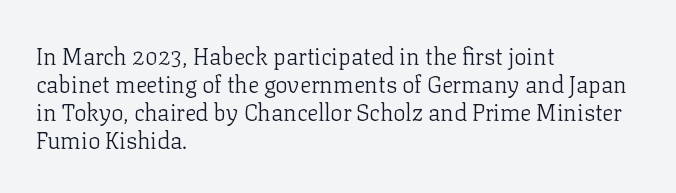
Q: Is the text bold? A: No.
Q: Is the text italic (slanted)? A: No, it is upright.
Q: Is the text underlined? A: No.
Q: How is the paragraph aligned? A: Left-aligned.
Q: Is the spacing between letters normal or unusually wide? A: Normal.
